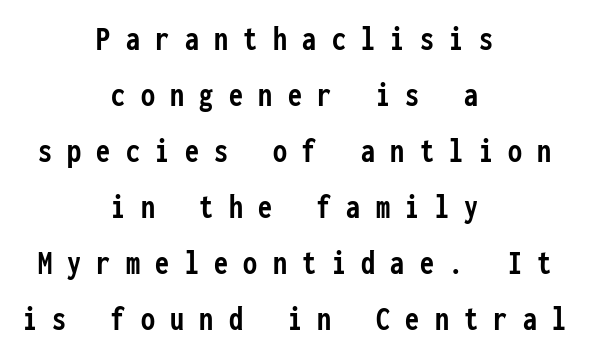
The image shows 35 px semibold, condensed sans-serif type, upright, monospaced; set centered, normal line spacing (1.6x), unusually wide letter spacing (+0.44 em), not underlined; low stroke contrast and a medium x-height.
